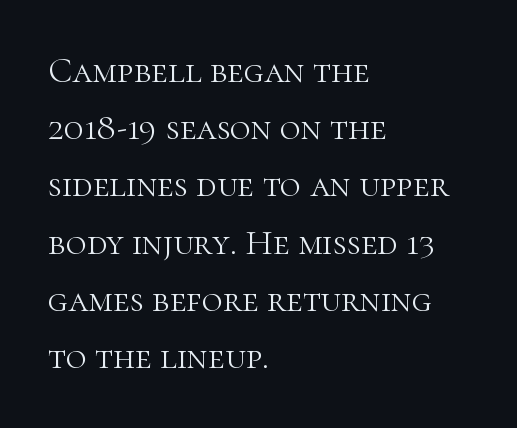
Q: Is the text bold? A: No.
Q: Is the text italic (slanted)? A: No, it is upright.
Q: Is the typeface a serif or a sans-serif typeface? A: Serif.
Q: Is the text underlined? A: No.
Q: How is the paragraph aligned? A: Left-aligned.
Q: Is the spacing between letters normal or unusually wide? A: Normal.
Q: Is the spacing between lines tight, normal or loose? A: Normal.
Q: Width (condensed, normal, or wide)? A: Normal.
Q: Stroke contrast? A: High.
Q: x-height? A: Medium.
Q: Monospaced? A: No.
